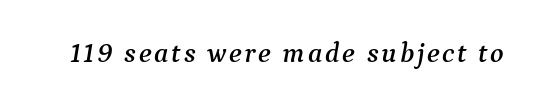
The image shows 28 px serif type, italic (leaning right); set not underlined; medium stroke contrast and a medium x-height.
